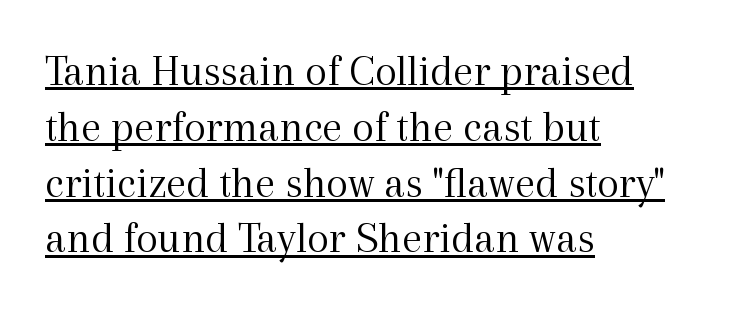
The image shows 45 px light serif type, upright; set left-aligned, line spacing 1.24x, normal letter spacing, underlined; a medium x-height.
